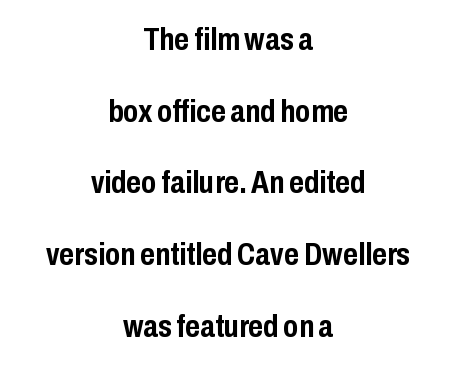
Q: Is the text bold? A: Yes.
Q: Is the text italic (slanted)? A: No, it is upright.
Q: Is the typeface a serif or a sans-serif typeface? A: Sans-serif.
Q: Is the text underlined? A: No.
Q: How is the paragraph aligned? A: Centered.
Q: Is the spacing between letters normal or unusually wide? A: Normal.
Q: Is the spacing between lines tight, normal or loose? A: Loose.
Q: Width (condensed, normal, or wide)? A: Condensed.
Q: Stroke contrast? A: Low.
Q: x-height? A: Medium.
Q: Monospaced? A: No.
